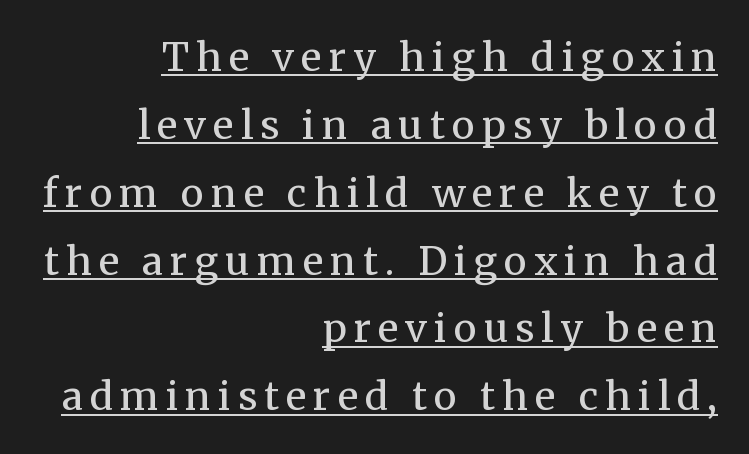
The image shows 39 px regular-weight serif type, upright; set right-aligned, line spacing 1.74x, underlined; medium stroke contrast and a medium x-height.
